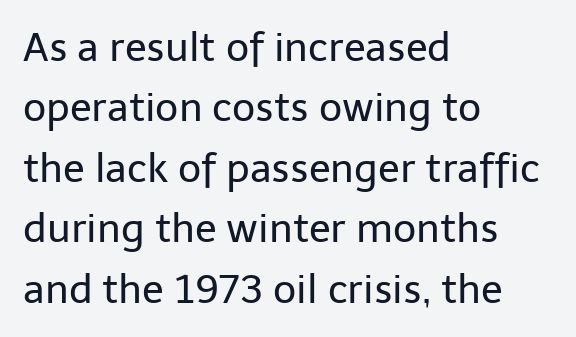
Q: Is the text bold? A: No.
Q: Is the text italic (slanted)? A: No, it is upright.
Q: Is the typeface a serif or a sans-serif typeface? A: Sans-serif.
Q: Is the text underlined? A: No.
Q: How is the paragraph aligned? A: Left-aligned.
Q: Is the spacing between letters normal or unusually wide? A: Normal.
Q: Is the spacing between lines tight, normal or loose? A: Normal.
Q: Width (condensed, normal, or wide)? A: Normal.
Q: Stroke contrast? A: Low.
Q: x-height? A: Medium.
Q: Monospaced? A: No.
